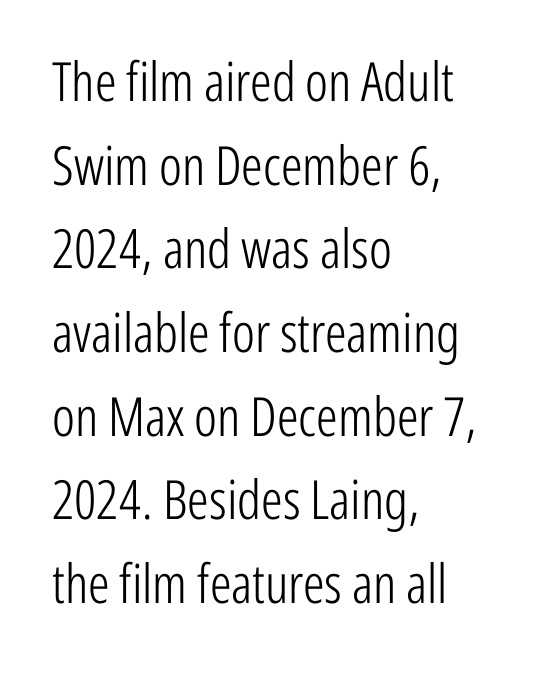
The image shows 54 px light, condensed sans-serif type, upright; set left-aligned, normal line spacing (1.55x), normal letter spacing, not underlined; low stroke contrast and a medium x-height.
